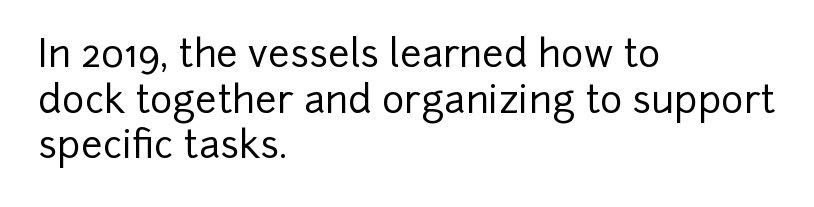
{"serif": "no", "italic": "no", "width": "normal", "stroke_contrast": "low", "x_height": "medium", "monospaced": "no", "underline": "no", "align": "left", "line_spacing_ratio": 1.2, "letter_spacing": "normal", "letter_spacing_em": 0.0, "glyph_px": 38}
